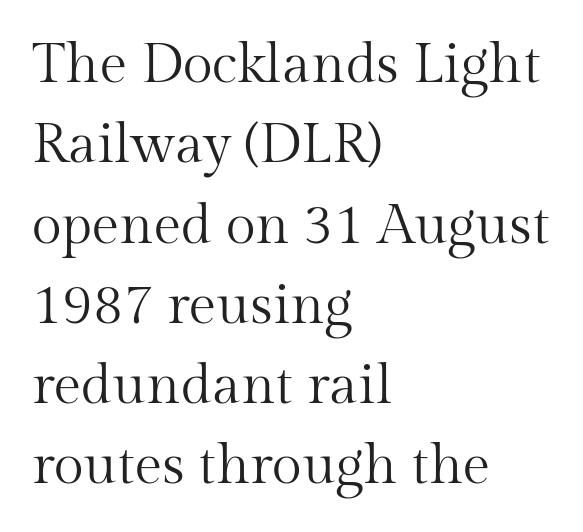
{"serif": "yes", "italic": "no", "bold": "no", "weight": "regular", "width": "normal", "stroke_contrast": "medium", "x_height": "medium", "monospaced": "no", "underline": "no", "align": "left", "line_spacing": "normal", "line_spacing_ratio": 1.46, "letter_spacing": "normal", "letter_spacing_em": 0.0, "glyph_px": 55}
